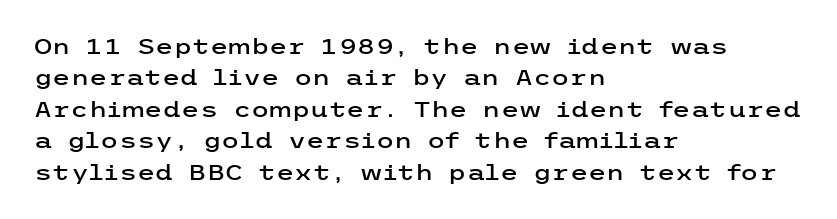
Unmarked baselines from the first word to the last. Every character sits straight up, as roman type does. The lines in this sample share a left origin and differ only in where they stop. Summary of vertical rhythm: regular, with standard interline spacing. Inter-character spacing is left at the font's built-in metrics.
